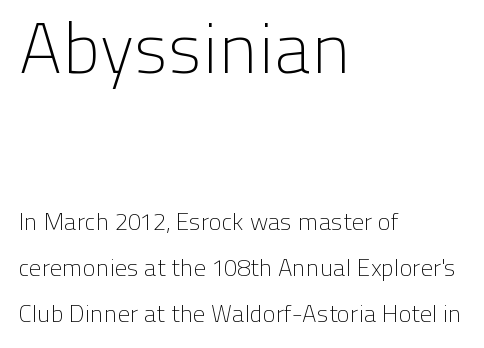
Q: Is the text bold? A: No.
Q: Is the text italic (slanted)? A: No, it is upright.
Q: Is the typeface a serif or a sans-serif typeface? A: Sans-serif.
Q: Is the text underlined? A: No.
Q: How is the paragraph aligned? A: Left-aligned.
Q: Is the spacing between letters normal or unusually wide? A: Normal.
Q: Is the spacing between lines tight, normal or loose? A: Loose.
Q: Which block of text is set in a larger size, the first (top) or the second (bottom)? A: The first (top) one.
Q: Width (condensed, normal, or wide)? A: Normal.
Q: Stroke contrast? A: Low.
Q: x-height? A: Medium.
Q: Monospaced? A: No.
